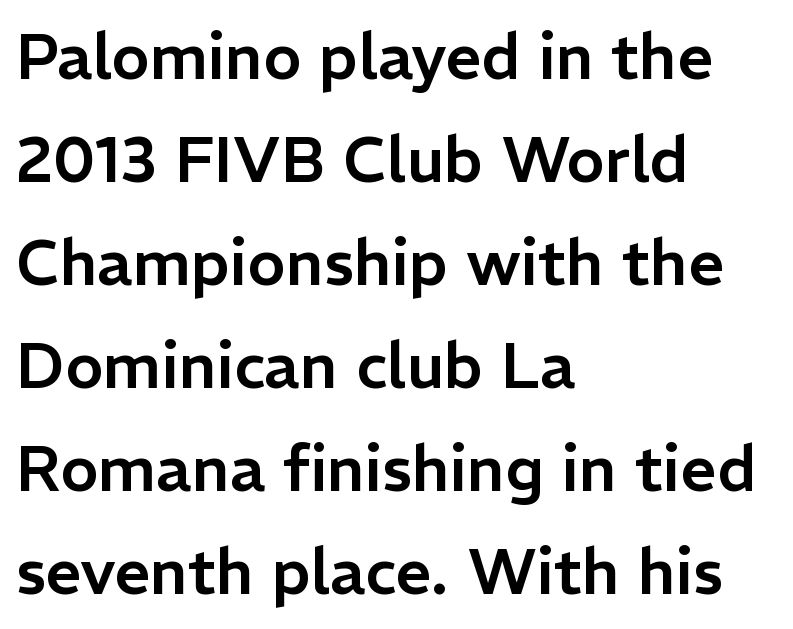
The setting favours the left margin, as ordinary paragraphs usually do. The rows are spaced the way most documents space them. There is no visible air inserted between adjacent glyphs. Varying glyph widths throughout — classic text-font behaviour. Ascenders rise straight up at ninety degrees. Note: no serifs on the glyphs.
